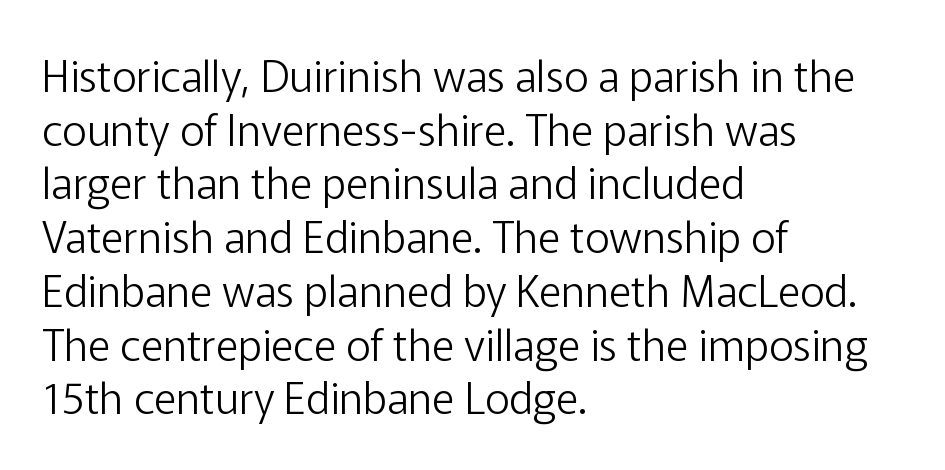
Q: Is the text bold? A: No.
Q: Is the text italic (slanted)? A: No, it is upright.
Q: Is the typeface a serif or a sans-serif typeface? A: Sans-serif.
Q: Is the text underlined? A: No.
Q: How is the paragraph aligned? A: Left-aligned.
Q: Is the spacing between letters normal or unusually wide? A: Normal.
Q: Is the spacing between lines tight, normal or loose? A: Normal.
Q: Width (condensed, normal, or wide)? A: Normal.
Q: Stroke contrast? A: Low.
Q: x-height? A: Medium.
Q: Monospaced? A: No.
